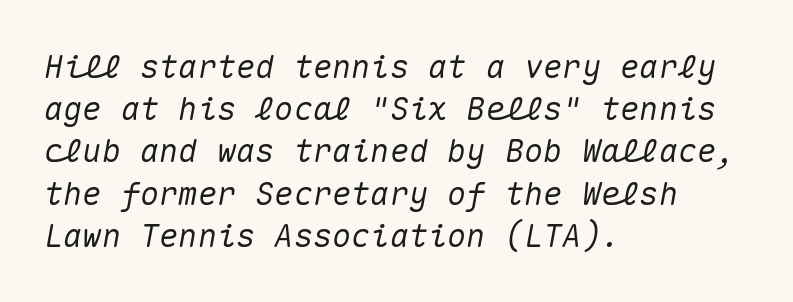
The image shows 32 px text type, italic (leaning right), monospaced; set left-aligned, normal line spacing (1.32x), normal letter spacing, not underlined; medium stroke contrast and a medium x-height.
